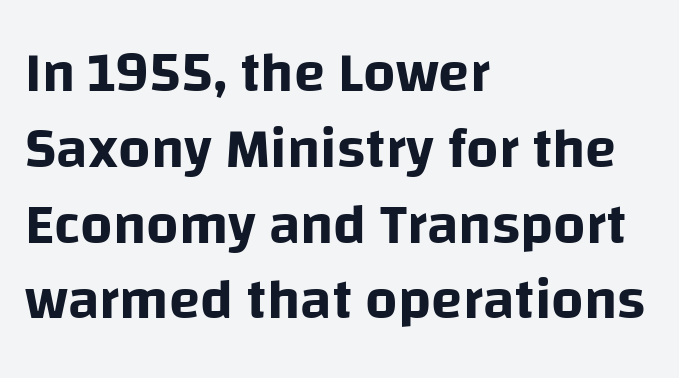
Q: Is the text italic (slanted)? A: No, it is upright.
Q: Is the typeface a serif or a sans-serif typeface? A: Sans-serif.
Q: Is the text underlined? A: No.
Q: How is the paragraph aligned? A: Left-aligned.
Q: Is the spacing between letters normal or unusually wide? A: Normal.
Q: Is the spacing between lines tight, normal or loose? A: Normal.
Q: Width (condensed, normal, or wide)? A: Normal.
Q: Stroke contrast? A: Low.
Q: x-height? A: Large.
Q: Monospaced? A: No.
